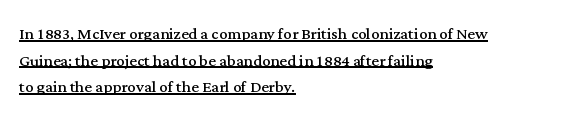
Is the letter spacing exaggerated? No — it looks like the ordinary default. This sample uses an upright cut, with every glyph sitting square on the baseline. Notice how descenders clear the ascenders below comfortably — that's standard leading. Layout note: lines flush left.
